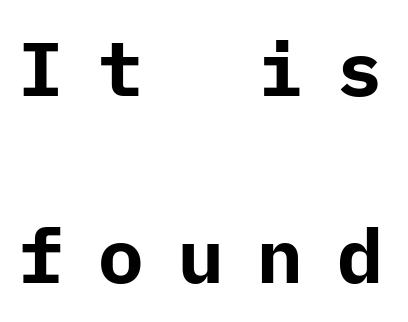
The image shows 76 px bold sans-serif type, upright; set loose line spacing (2.46x), unusually wide letter spacing (+0.45 em), not underlined; low stroke contrast and a medium x-height.
